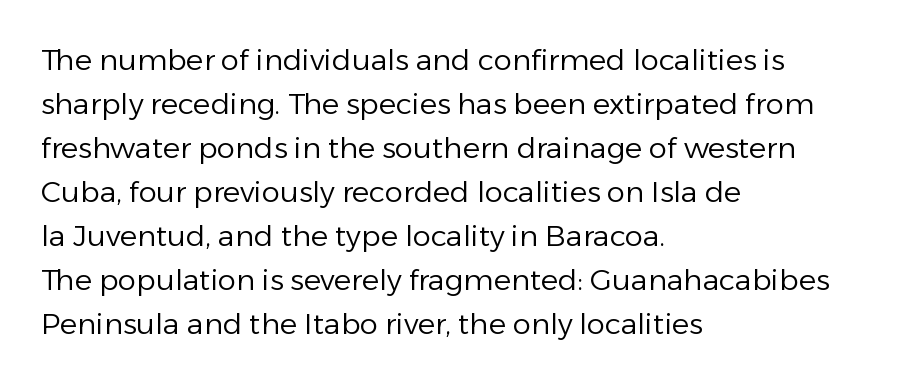
{"serif": "no", "italic": "no", "bold": "no", "weight": "regular", "width": "normal", "stroke_contrast": "low", "x_height": "medium", "monospaced": "no", "underline": "no", "align": "left", "line_spacing": "normal", "line_spacing_ratio": 1.52, "letter_spacing": "normal", "letter_spacing_em": 0.0, "glyph_px": 29}
